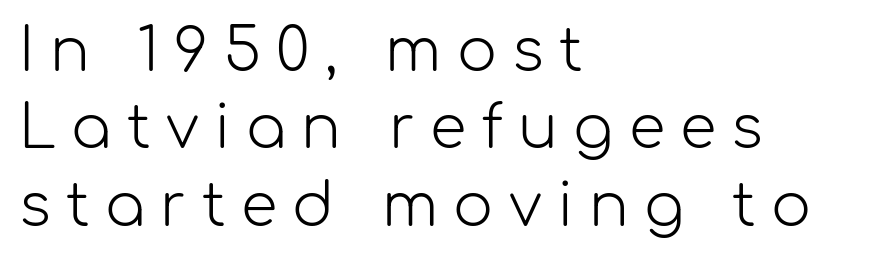
The image shows 59 px light sans-serif type, upright; set left-aligned, normal line spacing (1.31x), unusually wide letter spacing (+0.26 em), not underlined; low stroke contrast and a medium x-height.
